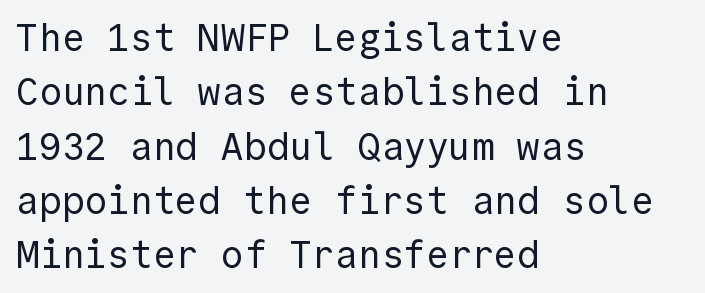
Q: Is the text bold? A: No.
Q: Is the text italic (slanted)? A: No, it is upright.
Q: Is the typeface a serif or a sans-serif typeface? A: Sans-serif.
Q: Is the text underlined? A: No.
Q: How is the paragraph aligned? A: Left-aligned.
Q: Is the spacing between letters normal or unusually wide? A: Normal.
Q: Is the spacing between lines tight, normal or loose? A: Normal.
Q: Width (condensed, normal, or wide)? A: Normal.
Q: x-height? A: Medium.
Q: Monospaced? A: Yes.
